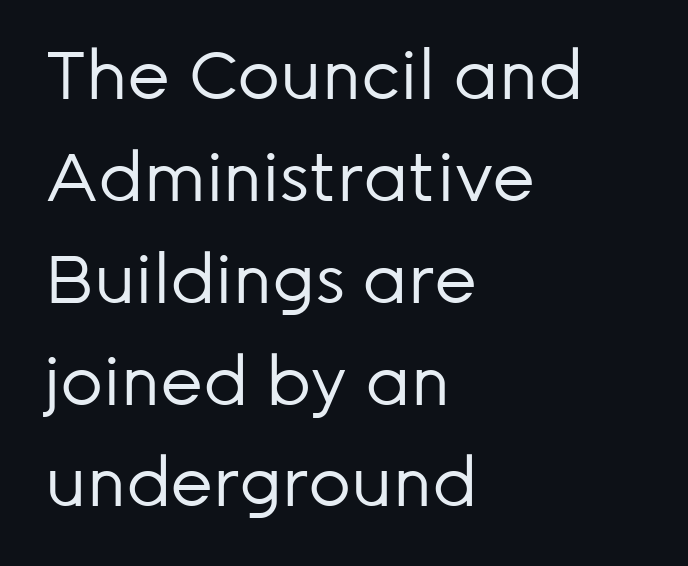
Q: Is the text bold? A: No.
Q: Is the text italic (slanted)? A: No, it is upright.
Q: Is the typeface a serif or a sans-serif typeface? A: Sans-serif.
Q: Is the text underlined? A: No.
Q: How is the paragraph aligned? A: Left-aligned.
Q: Is the spacing between letters normal or unusually wide? A: Normal.
Q: Is the spacing between lines tight, normal or loose? A: Normal.
Q: Width (condensed, normal, or wide)? A: Normal.
Q: Stroke contrast? A: Low.
Q: x-height? A: Medium.
Q: Monospaced? A: No.
